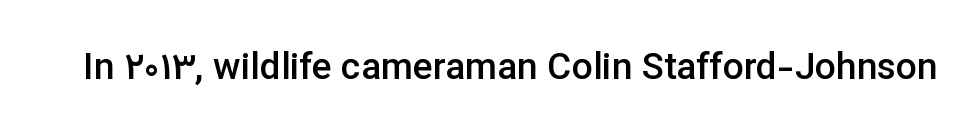
The image shows 37 px semibold sans-serif type, upright; set normal letter spacing, not underlined; low stroke contrast and a medium x-height.
